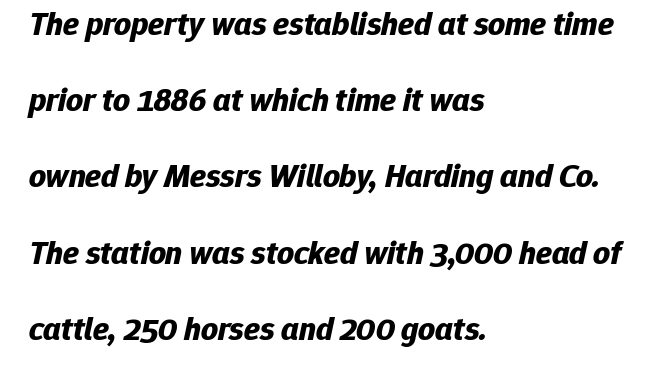
Q: Is the text bold? A: Yes.
Q: Is the text italic (slanted)? A: Yes, it leans right by about 12 degrees.
Q: Is the text underlined? A: No.
Q: How is the paragraph aligned? A: Left-aligned.
Q: Is the spacing between letters normal or unusually wide? A: Normal.
Q: Is the spacing between lines tight, normal or loose? A: Loose.
Q: Width (condensed, normal, or wide)? A: Normal.
Q: Stroke contrast? A: Low.
Q: x-height? A: Medium.
Q: Monospaced? A: No.
